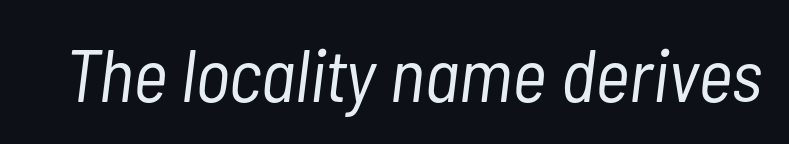
The image shows 75 px light, condensed type, italic (leaning right); set normal letter spacing, not underlined; low stroke contrast and a medium x-height.
